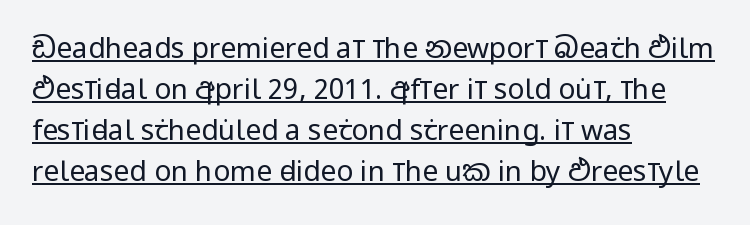
The image shows 28 px regular-weight, condensed sans-serif type, upright; set left-aligned, normal line spacing (1.46x), normal letter spacing, underlined; low stroke contrast and a large x-height.
